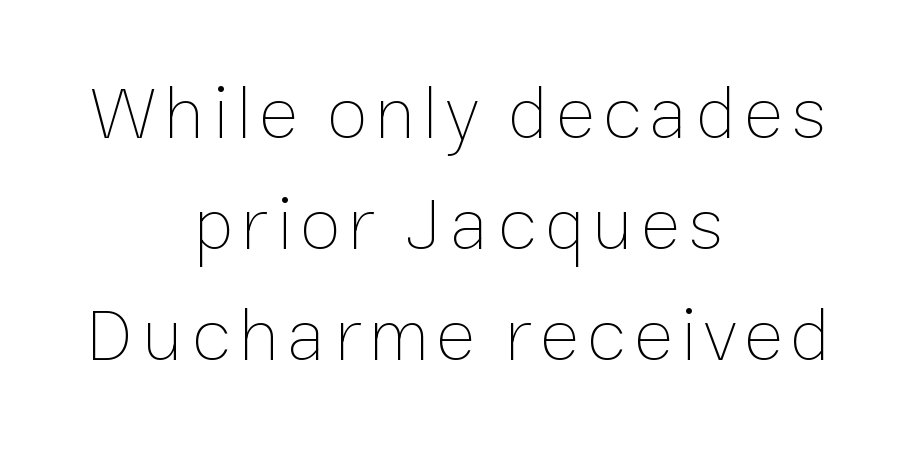
{"italic": "no", "bold": "no", "weight": "thin", "width": "normal", "stroke_contrast": "low", "x_height": "medium", "monospaced": "no", "underline": "no", "align": "center", "line_spacing": "normal", "line_spacing_ratio": 1.48, "glyph_px": 75}
